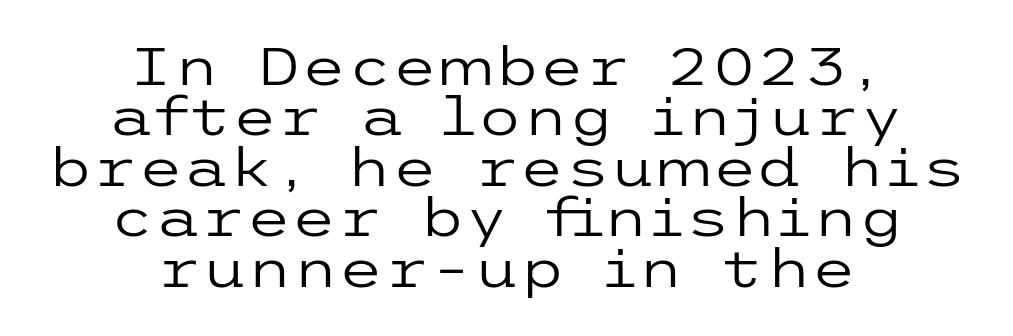
Q: Is the text bold? A: No.
Q: Is the text italic (slanted)? A: No, it is upright.
Q: Is the typeface a serif or a sans-serif typeface? A: Sans-serif.
Q: Is the text underlined? A: No.
Q: How is the paragraph aligned? A: Centered.
Q: Is the spacing between letters normal or unusually wide? A: Normal.
Q: Is the spacing between lines tight, normal or loose? A: Tight.
Q: Width (condensed, normal, or wide)? A: Wide.
Q: Stroke contrast? A: Low.
Q: x-height? A: Medium.
